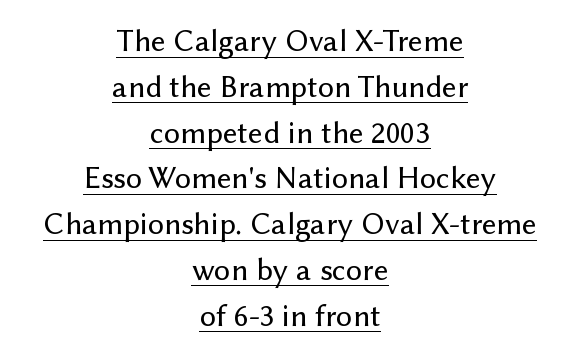
The image shows 32 px sans-serif type, upright; set centered, normal line spacing (1.43x), normal letter spacing, underlined; low stroke contrast and a medium x-height.
